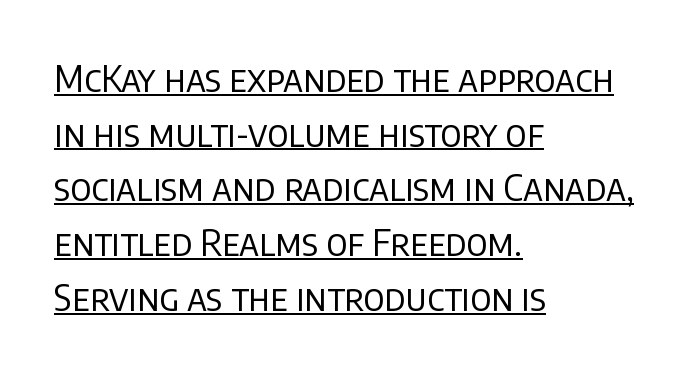
Q: Is the text bold? A: No.
Q: Is the text italic (slanted)? A: No, it is upright.
Q: Is the typeface a serif or a sans-serif typeface? A: Sans-serif.
Q: Is the text underlined? A: Yes.
Q: How is the paragraph aligned? A: Left-aligned.
Q: Is the spacing between letters normal or unusually wide? A: Normal.
Q: Is the spacing between lines tight, normal or loose? A: Normal.
Q: Width (condensed, normal, or wide)? A: Normal.
Q: Stroke contrast? A: Low.
Q: x-height? A: Large.
Q: Monospaced? A: No.
